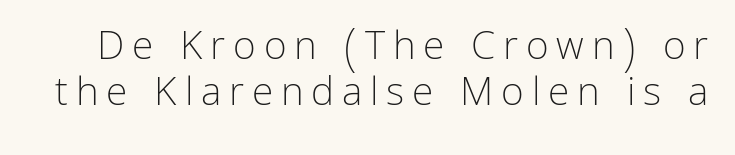
{"serif": "no", "italic": "no", "bold": "no", "weight": "light", "width": "normal", "stroke_contrast": "low", "x_height": "medium", "monospaced": "no", "underline": "no", "line_spacing_ratio": 1.18, "letter_spacing": "wide", "letter_spacing_em": 0.2, "glyph_px": 39}
